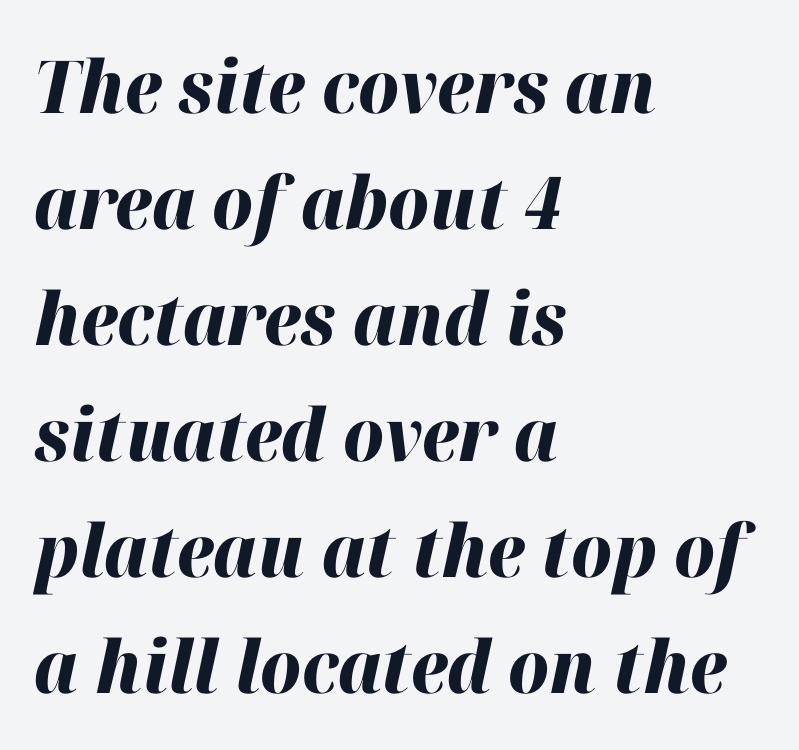
The area under the type is left untouched. Emphasis by weight is at full strength: bold. The letters sit at their default tracking, neither squeezed nor spread. In terms of leading, this rendering sits right in the middle.
